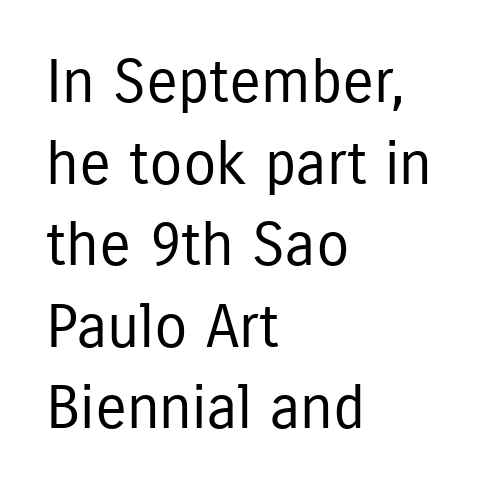
Heft: none added — not bold. Layout note: lines flush left. Summary of vertical rhythm: regular, with standard interline spacing. Between one letter and the next there's only the usual sliver of space.
